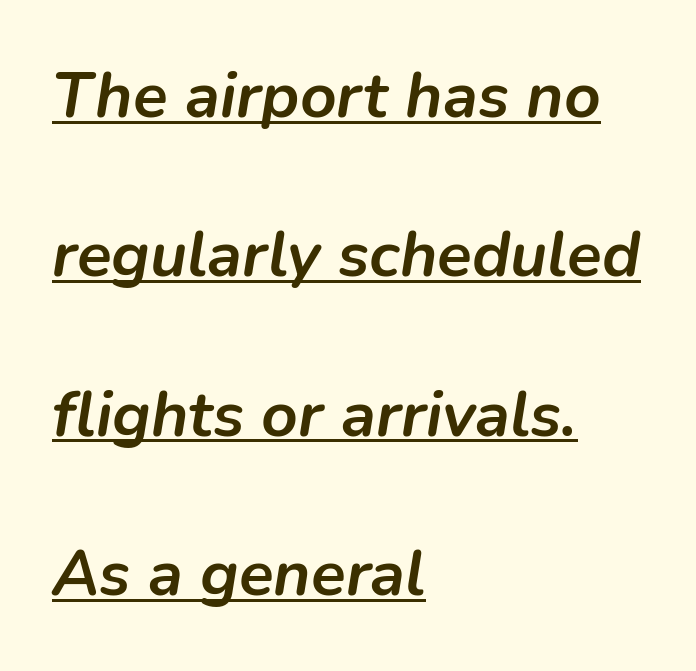
The image shows 64 px semibold type, italic (leaning right); set left-aligned, loose line spacing (2.49x), normal letter spacing, underlined; low stroke contrast and a medium x-height.
